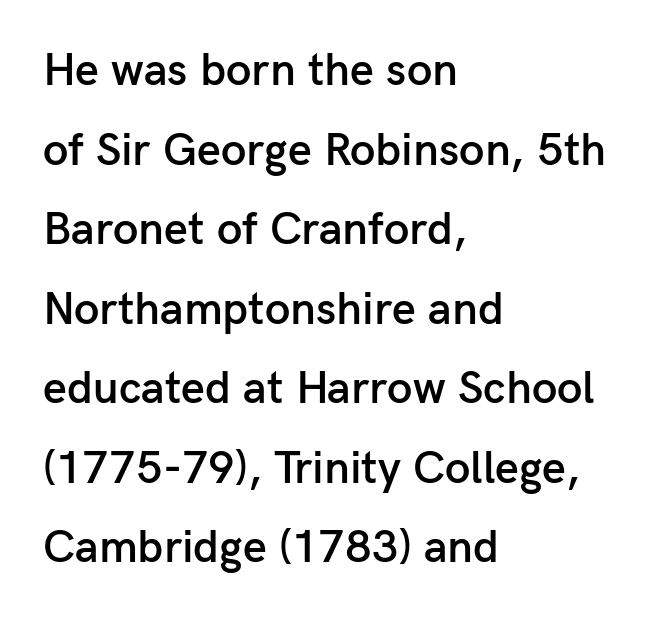
Q: Is the text bold? A: Semi-bold.
Q: Is the text italic (slanted)? A: No, it is upright.
Q: Is the typeface a serif or a sans-serif typeface? A: Sans-serif.
Q: Is the text underlined? A: No.
Q: How is the paragraph aligned? A: Left-aligned.
Q: Is the spacing between letters normal or unusually wide? A: Normal.
Q: Width (condensed, normal, or wide)? A: Normal.
Q: Stroke contrast? A: Low.
Q: x-height? A: Medium.
Q: Monospaced? A: No.
